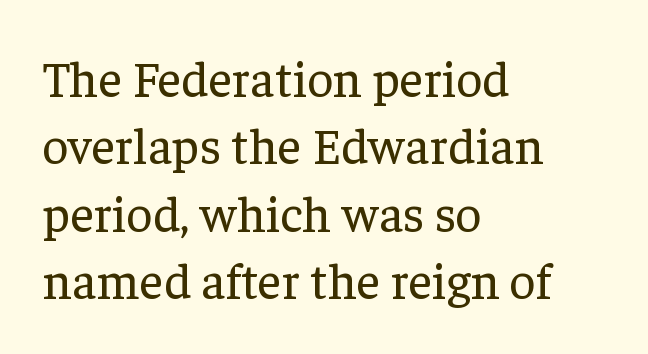
{"serif": "yes", "italic": "no", "bold": "no", "weight": "regular", "width": "normal", "stroke_contrast": "low", "x_height": "medium", "monospaced": "no", "underline": "no", "align": "left", "line_spacing": "normal", "line_spacing_ratio": 1.32, "letter_spacing": "normal", "letter_spacing_em": 0.0, "glyph_px": 51}
